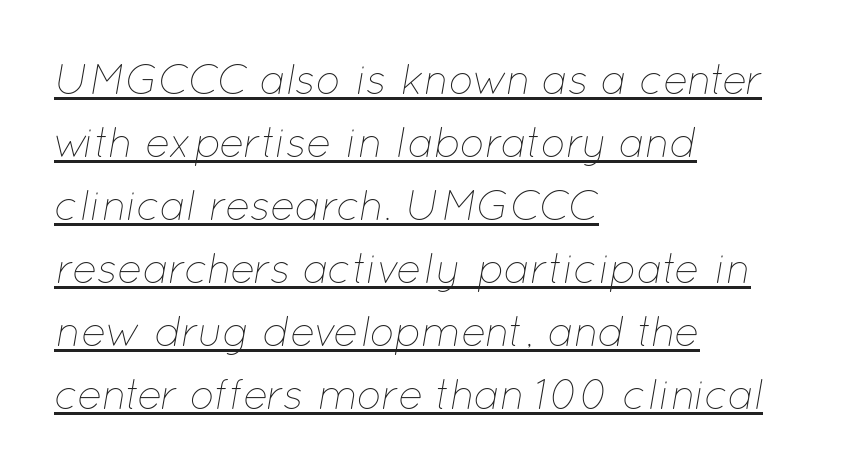
{"italic": "yes", "lean": "right", "slant_degrees": 12, "bold": "no", "weight": "thin", "width": "normal", "stroke_contrast": "low", "x_height": "medium", "monospaced": "no", "underline": "yes", "align": "left", "line_spacing": "normal", "line_spacing_ratio": 1.5, "letter_spacing": "normal", "letter_spacing_em": 0.0, "glyph_px": 42}
